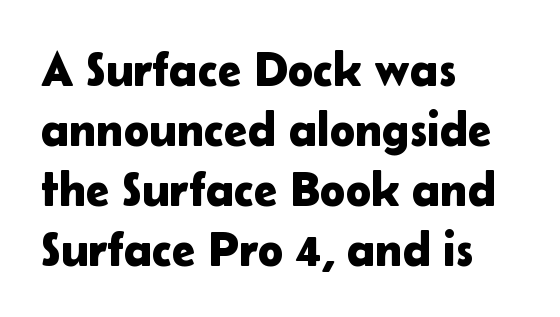
Q: Is the text italic (slanted)? A: No, it is upright.
Q: Is the typeface a serif or a sans-serif typeface? A: Sans-serif.
Q: Is the text underlined? A: No.
Q: How is the paragraph aligned? A: Left-aligned.
Q: Is the spacing between letters normal or unusually wide? A: Normal.
Q: Is the spacing between lines tight, normal or loose? A: Normal.
Q: Width (condensed, normal, or wide)? A: Normal.
Q: Stroke contrast? A: Low.
Q: x-height? A: Medium.
Q: Monospaced? A: No.
